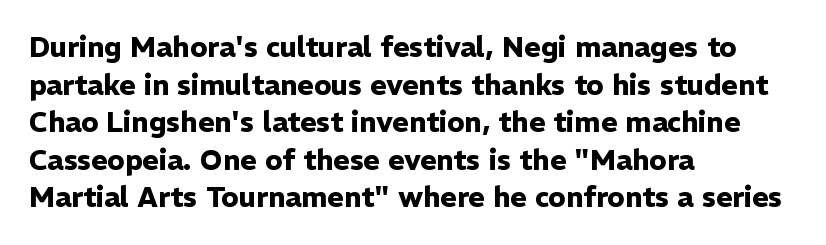
The image shows 28 px heavy sans-serif type, upright; set left-aligned, normal line spacing (1.34x), normal letter spacing, not underlined; low stroke contrast and a medium x-height.
